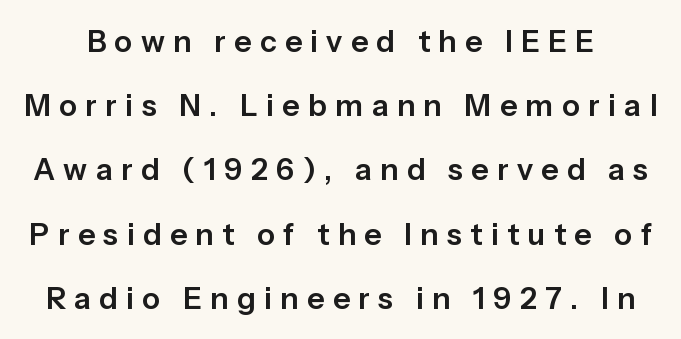
The image shows 30 px sans-serif type, upright; set loose line spacing (2.14x), unusually wide letter spacing (+0.28 em), not underlined; low stroke contrast and a medium x-height.
